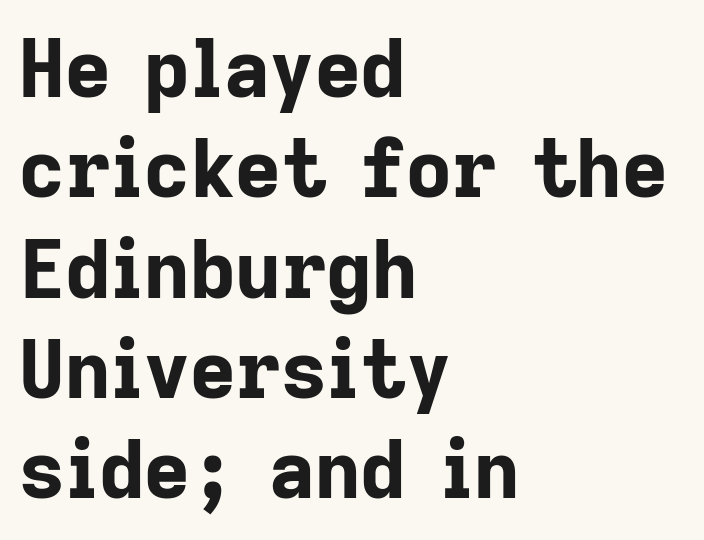
{"serif": "no", "italic": "no", "bold": "yes", "weight": "bold", "width": "normal", "stroke_contrast": "low", "x_height": "medium", "monospaced": "no", "underline": "no", "align": "left", "line_spacing": "normal", "line_spacing_ratio": 1.27, "letter_spacing": "normal", "letter_spacing_em": 0.0, "glyph_px": 79}
